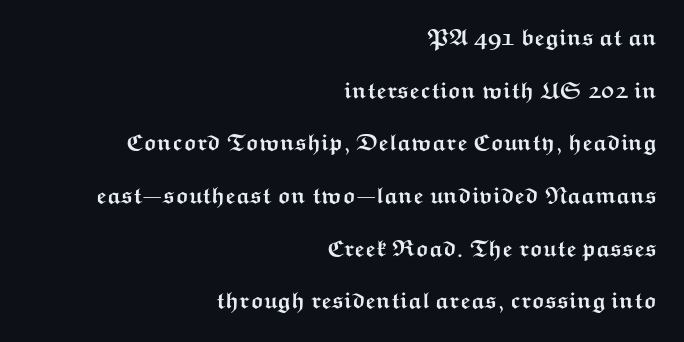
These lines carry a lot of weight — the face is fully bold. The lettering stays uniformly vertical, giving the passage a roman look. Spacing between characters is what you'd get straight out of the box. Compared with typical paragraphs, the rows here are farther apart. Descender tails drop into unmarked territory. Layout note: lines flush right.
